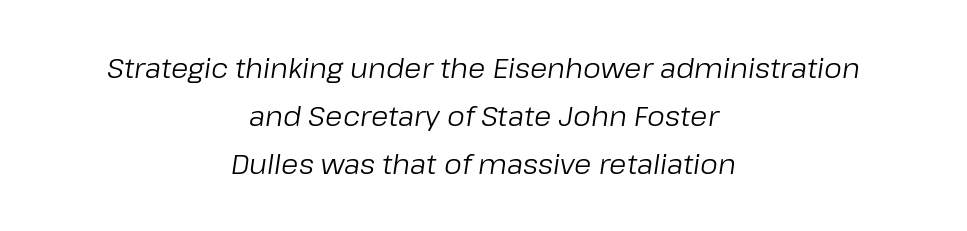
{"italic": "yes", "lean": "right", "slant_degrees": 8, "bold": "no", "weight": "regular", "width": "normal", "stroke_contrast": "low", "x_height": "medium", "monospaced": "no", "underline": "no", "align": "center", "line_spacing_ratio": 1.71, "letter_spacing": "normal", "letter_spacing_em": 0.0, "glyph_px": 28}
